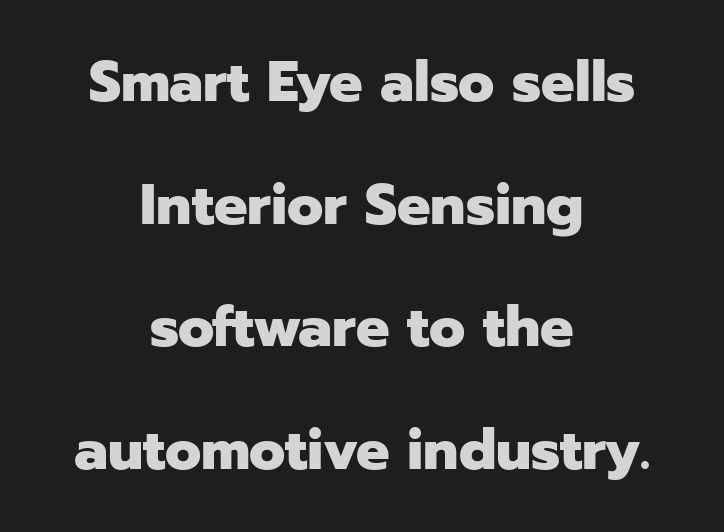
Centered paragraph, ragged on both sides. Is this a sans? Yes — the strokes have no serifs. The passage shown is typed in a proportional face where columns would drift. The string is rendered with underlining switched off. A dark, heavy texture on the line: the type is bold. The space between consecutive lines is lavish.
